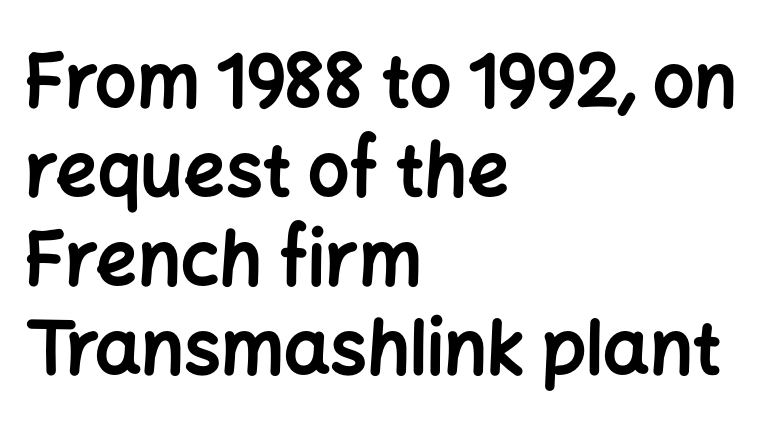
Q: Is the text bold? A: Yes.
Q: Is the text italic (slanted)? A: No, it is upright.
Q: Is the typeface a serif or a sans-serif typeface? A: Sans-serif.
Q: Is the text underlined? A: No.
Q: How is the paragraph aligned? A: Left-aligned.
Q: Is the spacing between letters normal or unusually wide? A: Normal.
Q: Width (condensed, normal, or wide)? A: Normal.
Q: Stroke contrast? A: Low.
Q: x-height? A: Medium.
Q: Monospaced? A: No.
